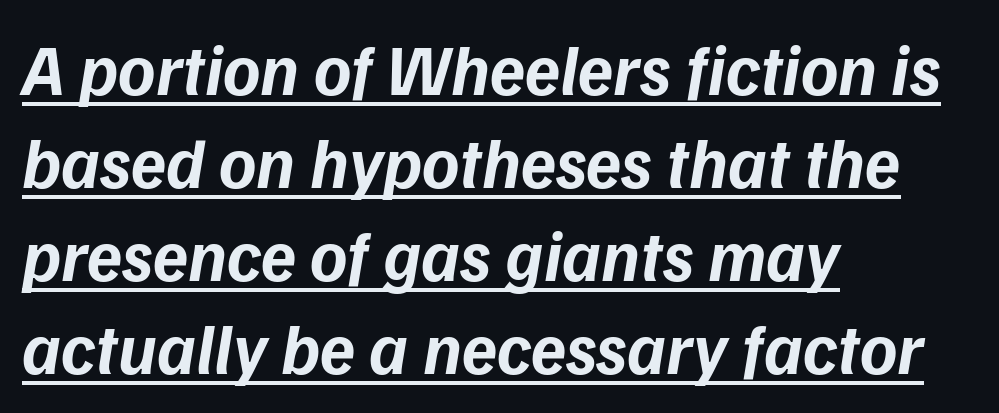
Q: Is the text bold? A: Yes.
Q: Is the text italic (slanted)? A: Yes, it leans right by about 9 degrees.
Q: Is the text underlined? A: Yes.
Q: How is the paragraph aligned? A: Left-aligned.
Q: Is the spacing between letters normal or unusually wide? A: Normal.
Q: Is the spacing between lines tight, normal or loose? A: Normal.
Q: Width (condensed, normal, or wide)? A: Normal.
Q: Stroke contrast? A: Low.
Q: x-height? A: Medium.
Q: Monospaced? A: No.
